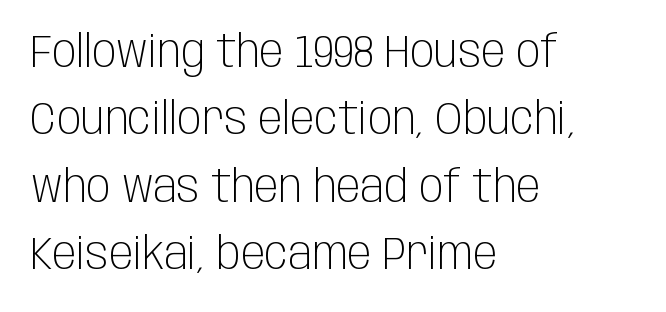
{"serif": "no", "italic": "no", "bold": "no", "weight": "light", "width": "condensed", "stroke_contrast": "low", "x_height": "large", "monospaced": "no", "underline": "no", "align": "left", "line_spacing": "normal", "line_spacing_ratio": 1.5, "letter_spacing": "normal", "letter_spacing_em": 0.0, "glyph_px": 45}
